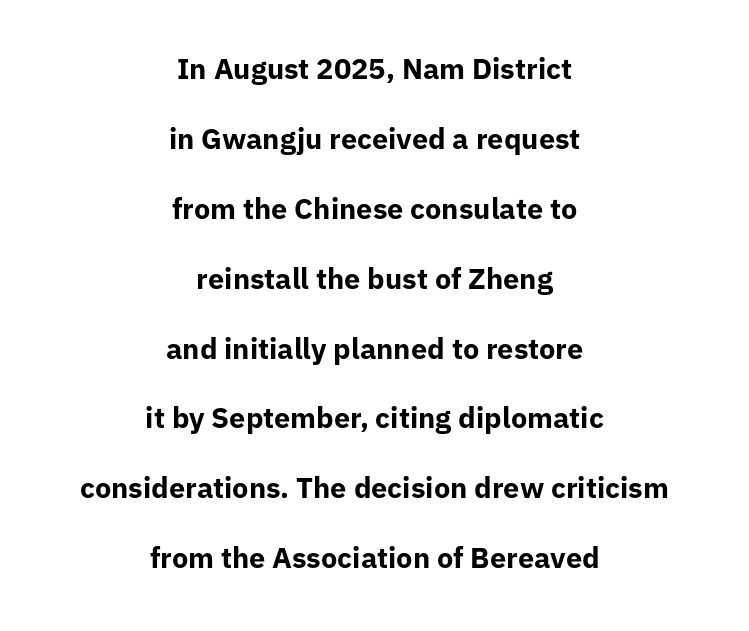
The image shows 29 px bold sans-serif type, upright; set centered, loose line spacing (2.41x), normal letter spacing, not underlined; low stroke contrast and a medium x-height.
